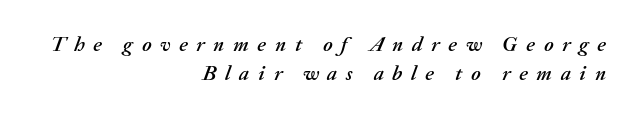
A typesetter would call this heavily tracked-out type. The words here are not underlined. Is the type slanted? Yes — the strokes lean at a clear angle. The lines sit at an ordinary, default distance from one another. Each line ends at the same right margin while the left side varies.
